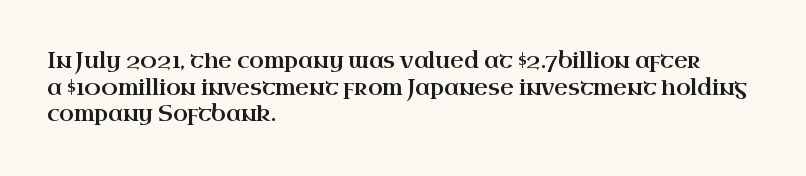
{"italic": "no", "underline": "no", "align": "left", "line_spacing": "normal", "line_spacing_ratio": 1.27, "letter_spacing": "normal", "letter_spacing_em": 0.0, "glyph_px": 21}
